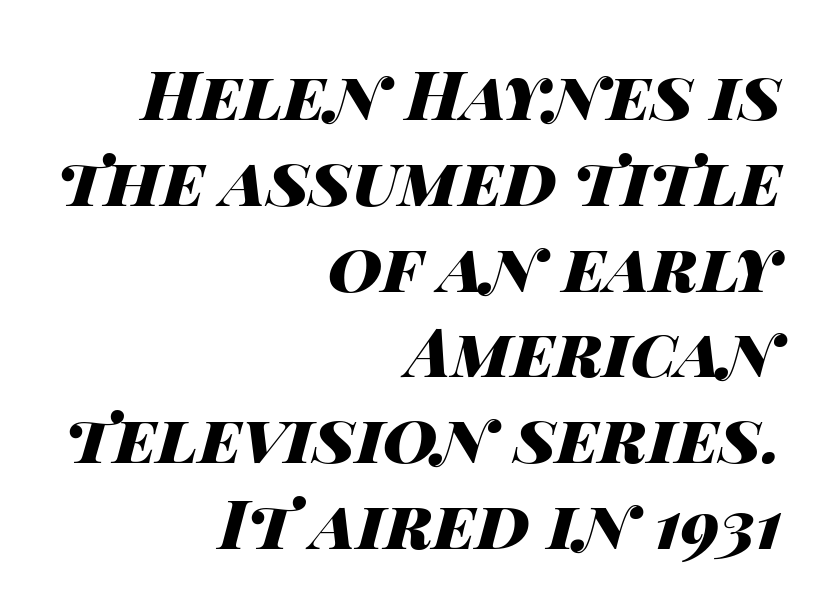
Compared with ordinary roman type, these characters are visibly tilted. Chunky letters — that's bold for sure. Clear beneath every line of the passage. Here the designer chose a conventional face with non-uniform glyph widths. The designer left line spacing at the default.
